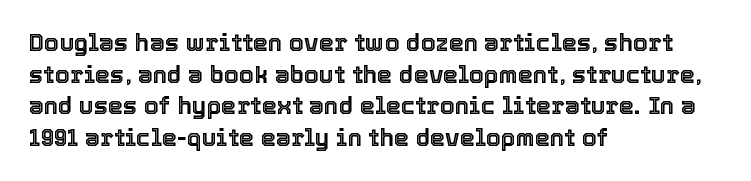
The image shows 24 px text type, upright; set left-aligned, normal line spacing (1.32x), normal letter spacing, not underlined.
